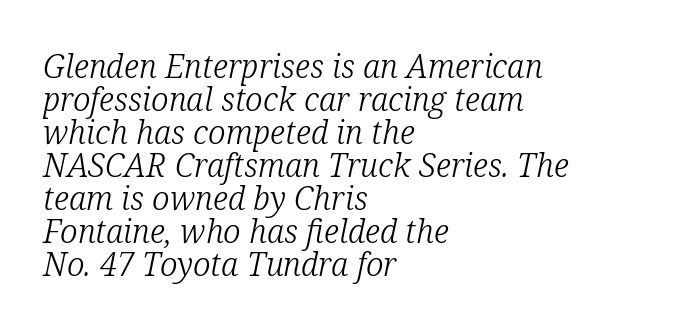
{"serif": "yes", "italic": "yes", "lean": "right", "slant_degrees": 12, "bold": "no", "weight": "light", "width": "normal", "stroke_contrast": "low", "x_height": "medium", "monospaced": "no", "underline": "no", "align": "left", "line_spacing": "tight", "line_spacing_ratio": 1.03, "letter_spacing": "normal", "letter_spacing_em": 0.0, "glyph_px": 32}
